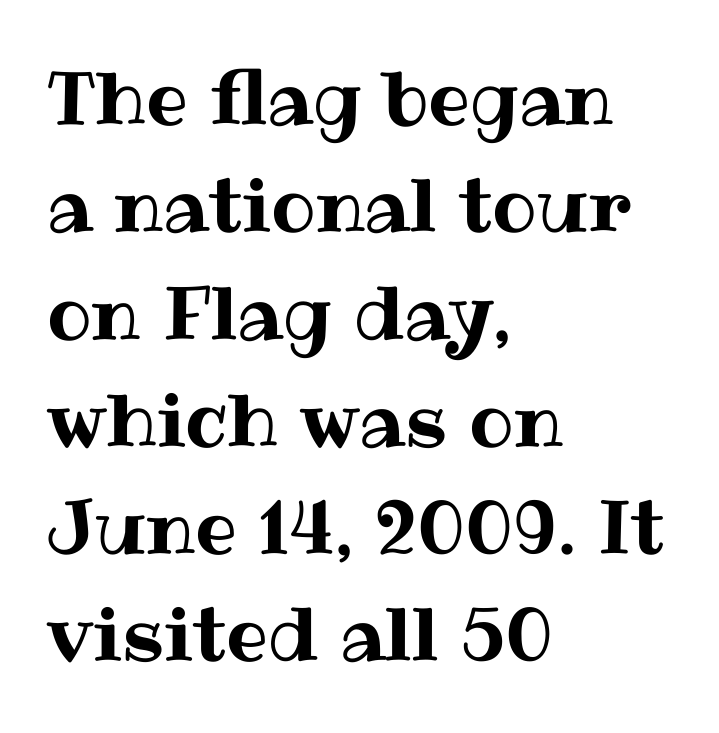
The image shows 74 px text type, upright; set left-aligned, normal line spacing (1.45x), normal letter spacing, not underlined; medium stroke contrast and a medium x-height.
